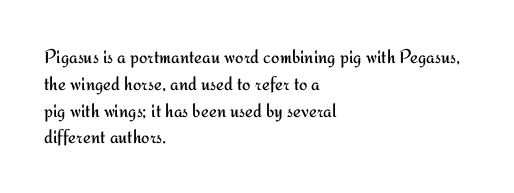
Unlike italic type, these characters show no tilt at all. Honestly, there is no underline to notice here at all. The ragged edge is on the right, which tells us the setting is flush left. Tracking here is standard; glyphs follow each other at the usual distance.
